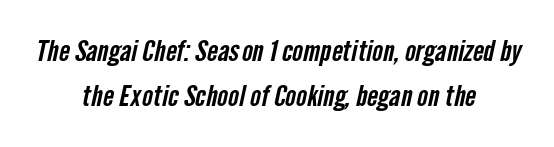
This rendering features lettering with no underline. One-word summary of the alignment: center. Each letter's strokes conclude bluntly, with no projecting serifs. The leading is moderate, giving the passage an even texture. Honestly, the letter spacing is just normal — you wouldn't notice it. You could not count columns in this text — the font is proportionally spaced.
